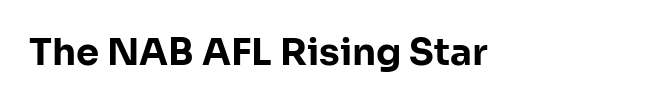
A typesetter would call this zero additional tracking. The zone under the glyphs is completely vacant. The designer went with a sans here, leaving each stem footless. Here the designer chose a conventional face with non-uniform glyph widths. Do the letters lean? They stand straight.
